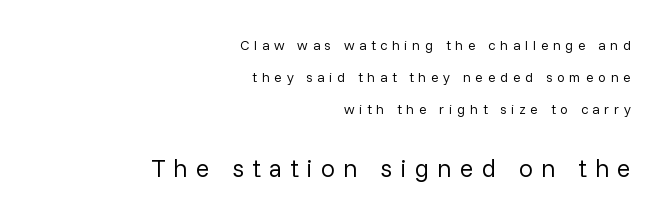
The image shows 25 px text type, upright; set right-aligned, loose line spacing (2.29x), unusually wide letter spacing (+0.33 em), not underlined; the second (bottom) block is 1.79x larger.
